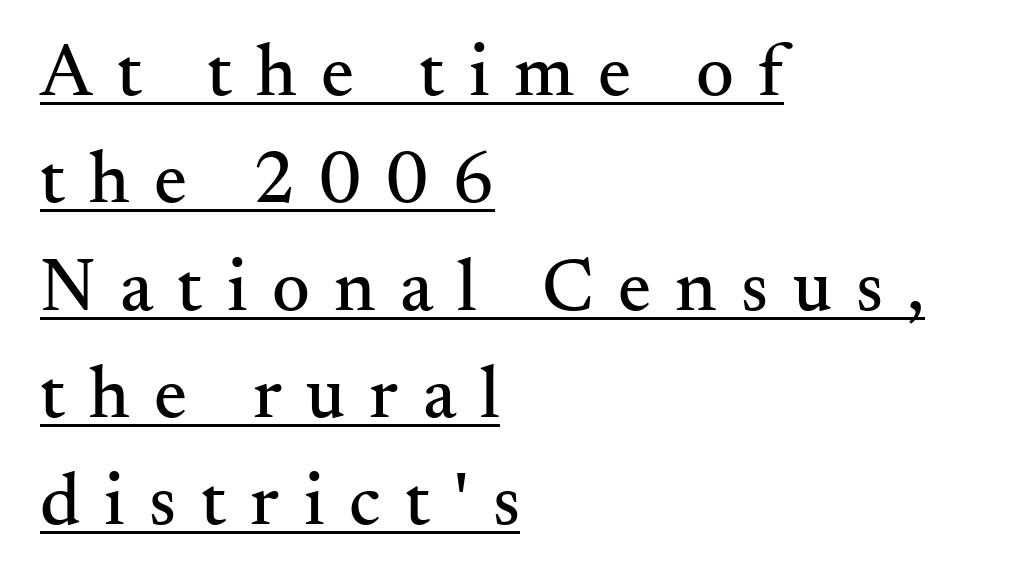
Is there an underline? Yes — a line sits under the letters. Compared with typical paragraphs, the rows here are spaced about the same. Each letter's strokes conclude with small projecting serifs. Visually the block forms a straight wall on the left and a jagged coastline on the right. The specimen reads as upright at a glance. Here the designer chose a conventional face with non-uniform glyph widths.
